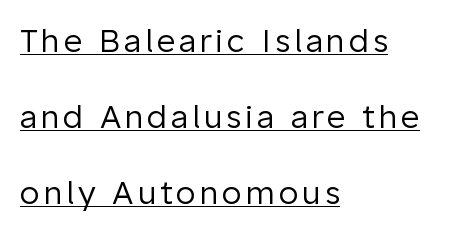
Posture: upright roman. This sample has the flowing, uneven cadence of proportional lettering. The lines are spread far apart with generous leading. The passage shown is typeset with a sans-serif family.
